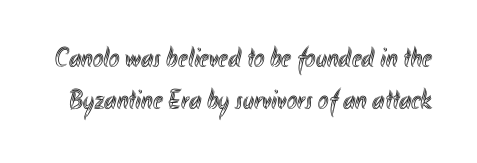
Q: Is the text italic (slanted)? A: Yes.
Q: Is the text underlined? A: No.
Q: Is the spacing between letters normal or unusually wide? A: Normal.
Q: Is the spacing between lines tight, normal or loose? A: Normal.
Q: Width (condensed, normal, or wide)? A: Condensed.
Q: x-height? A: Small.
Q: Monospaced? A: No.
